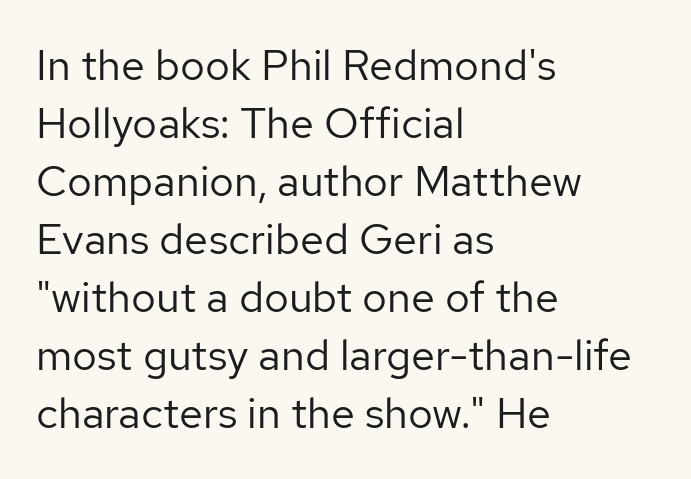
The image shows 43 px regular-weight sans-serif type, upright; set left-aligned, normal line spacing (1.35x), normal letter spacing, not underlined; low stroke contrast and a medium x-height.
